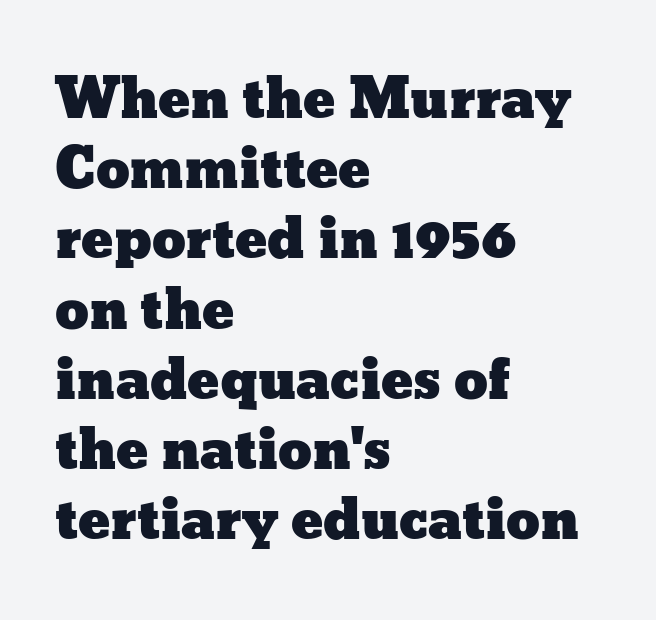
{"italic": "no", "width": "wide", "stroke_contrast": "low", "x_height": "medium", "monospaced": "no", "underline": "no", "align": "left", "line_spacing": "normal", "line_spacing_ratio": 1.3, "letter_spacing": "normal", "letter_spacing_em": 0.0, "glyph_px": 54}
